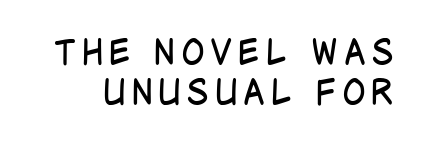
The image shows 35 px regular-weight, condensed sans-serif type, upright; set tight line spacing (1.13x), not underlined; low stroke contrast and a large x-height.
